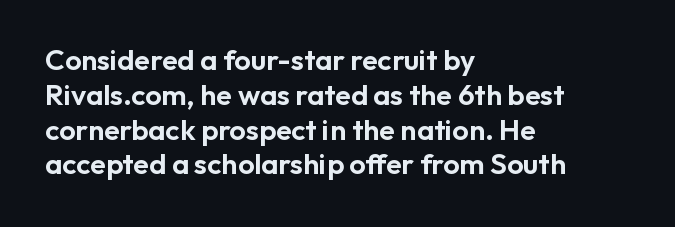
Q: Is the text italic (slanted)? A: No, it is upright.
Q: Is the typeface a serif or a sans-serif typeface? A: Sans-serif.
Q: Is the text underlined? A: No.
Q: How is the paragraph aligned? A: Left-aligned.
Q: Is the spacing between letters normal or unusually wide? A: Normal.
Q: Width (condensed, normal, or wide)? A: Normal.
Q: Stroke contrast? A: Low.
Q: x-height? A: Medium.
Q: Monospaced? A: No.
